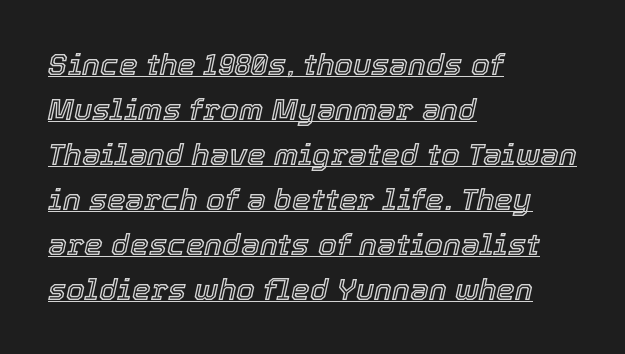
Q: Is the text italic (slanted)? A: Yes, it leans right by about 12 degrees.
Q: Is the text underlined? A: Yes.
Q: How is the paragraph aligned? A: Left-aligned.
Q: Is the spacing between letters normal or unusually wide? A: Normal.
Q: Is the spacing between lines tight, normal or loose? A: Normal.
Q: Width (condensed, normal, or wide)? A: Normal.
Q: x-height? A: Medium.
Q: Monospaced? A: No.
